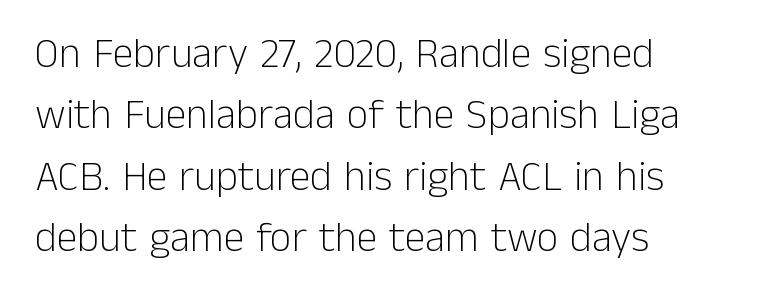
The image shows 42 px light sans-serif type, upright; set left-aligned, normal line spacing (1.46x), normal letter spacing, not underlined; low stroke contrast and a medium x-height.
